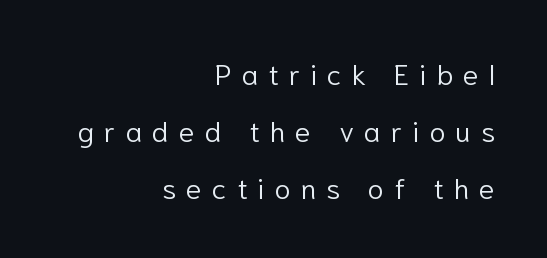
Q: Is the text bold? A: No.
Q: Is the text italic (slanted)? A: No, it is upright.
Q: Is the typeface a serif or a sans-serif typeface? A: Sans-serif.
Q: Is the text underlined? A: No.
Q: How is the paragraph aligned? A: Right-aligned.
Q: Is the spacing between letters normal or unusually wide? A: Unusually wide.
Q: Is the spacing between lines tight, normal or loose? A: Loose.
Q: Width (condensed, normal, or wide)? A: Normal.
Q: Stroke contrast? A: Low.
Q: x-height? A: Medium.
Q: Monospaced? A: No.
